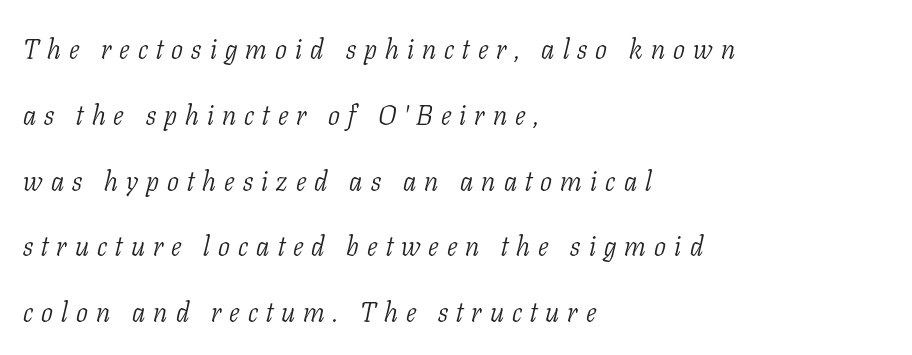
{"serif": "yes", "italic": "yes", "lean": "right", "slant_degrees": 11, "bold": "no", "weight": "light", "width": "condensed", "stroke_contrast": "low", "x_height": "medium", "monospaced": "no", "underline": "no", "align": "left", "line_spacing": "loose", "line_spacing_ratio": 2.35, "letter_spacing": "wide", "letter_spacing_em": 0.29, "glyph_px": 28}
